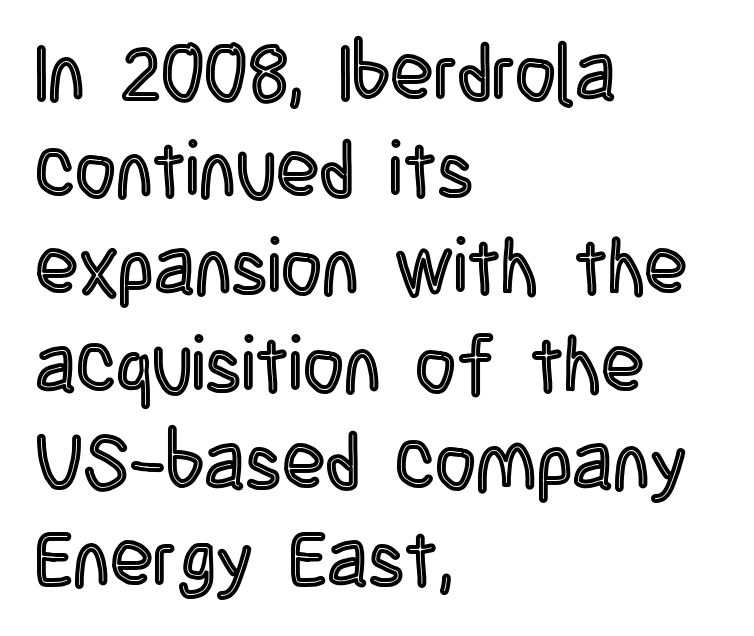
{"italic": "no", "width": "condensed", "x_height": "large", "monospaced": "no", "underline": "no", "align": "left", "line_spacing_ratio": 1.23, "letter_spacing": "normal", "letter_spacing_em": 0.0, "glyph_px": 79}
